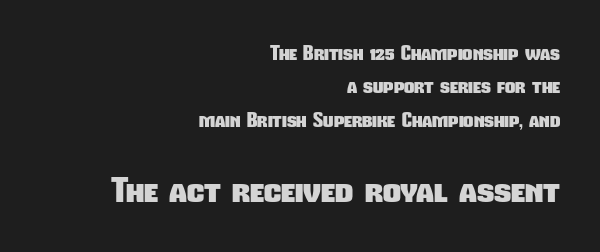
The image shows 35 px heavy, condensed sans-serif type; set right-aligned, normal line spacing (1.67x), normal letter spacing, not underlined; the second (bottom) block is 1.75x larger; low stroke contrast and a medium x-height.
